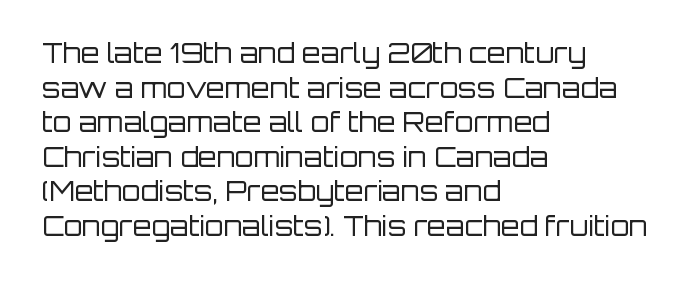
The block of text has a typical density, with ordinary space between rows. Which margin do the lines hug? The left one — the right edge is uneven. The space directly below the letters is spotless. This is the regular roman posture of the typeface. Does extra space separate the letters? No, they use regular spacing.
